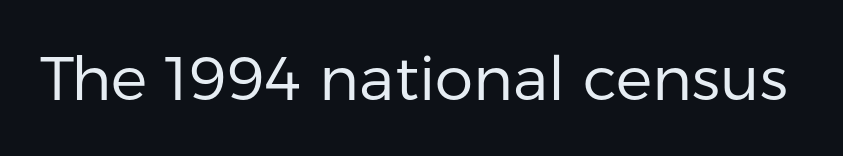
{"serif": "no", "italic": "no", "bold": "no", "weight": "regular", "width": "normal", "stroke_contrast": "low", "x_height": "medium", "monospaced": "no", "underline": "no", "letter_spacing": "normal", "letter_spacing_em": 0.0, "glyph_px": 61}
